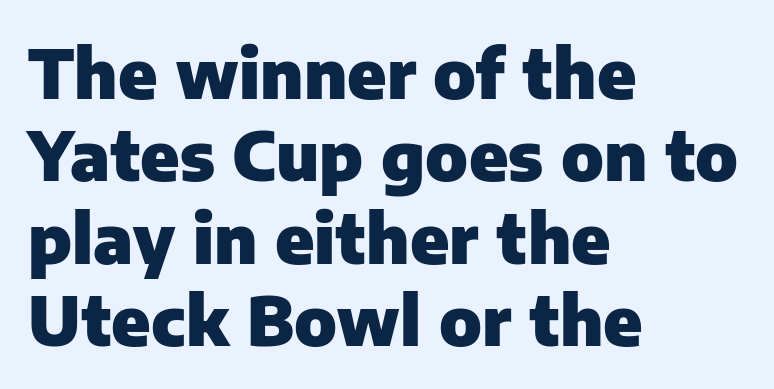
The image shows 68 px heavy sans-serif type, upright; set left-aligned, line spacing 1.21x, normal letter spacing, not underlined; low stroke contrast and a medium x-height.
